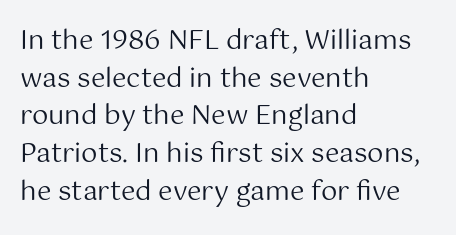
Q: Is the text bold? A: No.
Q: Is the text italic (slanted)? A: No, it is upright.
Q: Is the text underlined? A: No.
Q: How is the paragraph aligned? A: Left-aligned.
Q: Is the spacing between letters normal or unusually wide? A: Normal.
Q: Is the spacing between lines tight, normal or loose? A: Normal.
